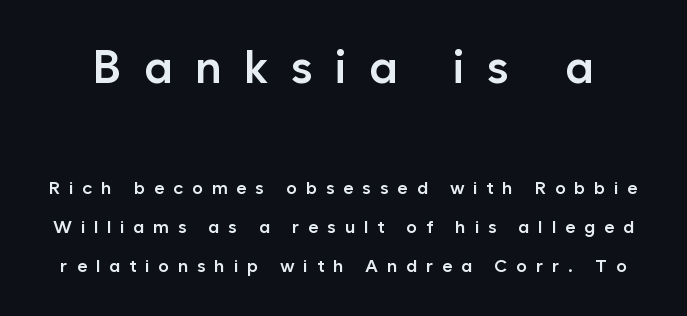
The image shows 46 px semibold sans-serif type, upright; set loose line spacing (2.17x), unusually wide letter spacing (+0.49 em), not underlined; the first (top) block is 2.56x larger; low stroke contrast and a medium x-height.
